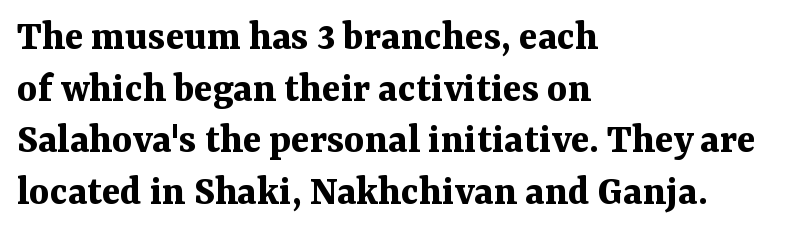
Q: Is the text bold? A: Yes.
Q: Is the text italic (slanted)? A: No, it is upright.
Q: Is the typeface a serif or a sans-serif typeface? A: Serif.
Q: Is the text underlined? A: No.
Q: How is the paragraph aligned? A: Left-aligned.
Q: Is the spacing between letters normal or unusually wide? A: Normal.
Q: Width (condensed, normal, or wide)? A: Normal.
Q: Stroke contrast? A: Medium.
Q: x-height? A: Medium.
Q: Monospaced? A: No.
